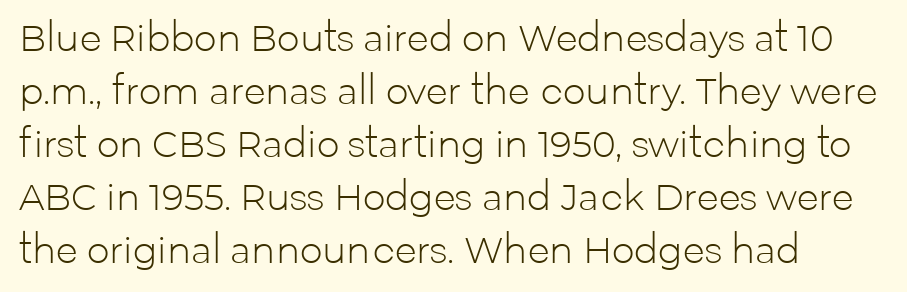
The image shows 36 px light sans-serif type, upright; set left-aligned, normal line spacing (1.47x), normal letter spacing, not underlined; low stroke contrast and a medium x-height.
